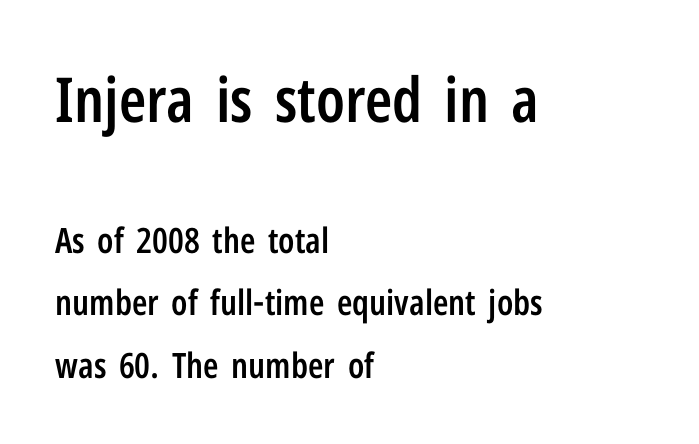
The image shows 62 px semibold, condensed sans-serif type, upright; set left-aligned, line spacing 1.78x, normal letter spacing, not underlined; the first (top) block is 1.77x larger; low stroke contrast and a medium x-height.
